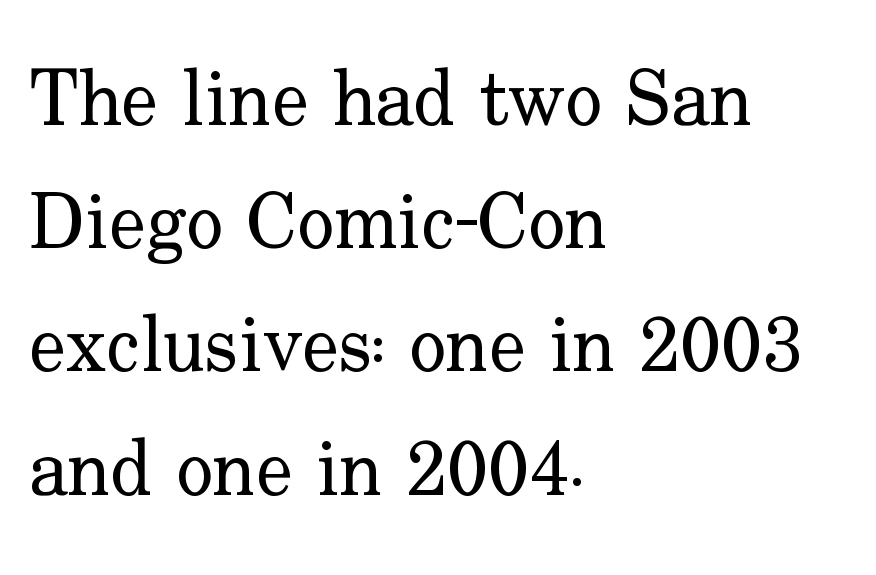
The image shows 78 px regular-weight serif type, upright; set left-aligned, normal line spacing (1.58x), normal letter spacing, not underlined; low stroke contrast and a small x-height.
